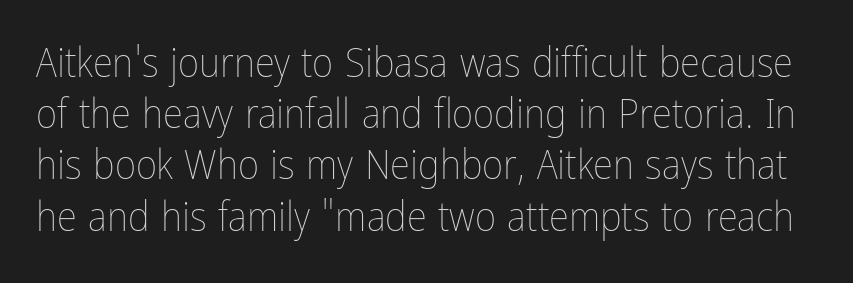
If you measured baseline to baseline, you'd find a middling distance. Characters remain perfectly vertical along every line. The passage shown is typed in a proportional face where columns would drift. The characters are drawn with everyday or finer stroke widths.
